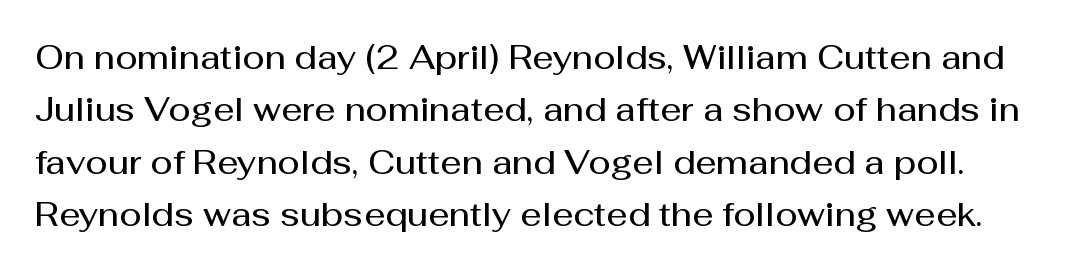
The image shows 33 px semibold sans-serif type, upright; set normal line spacing (1.59x), normal letter spacing, not underlined; medium stroke contrast and a medium x-height.
